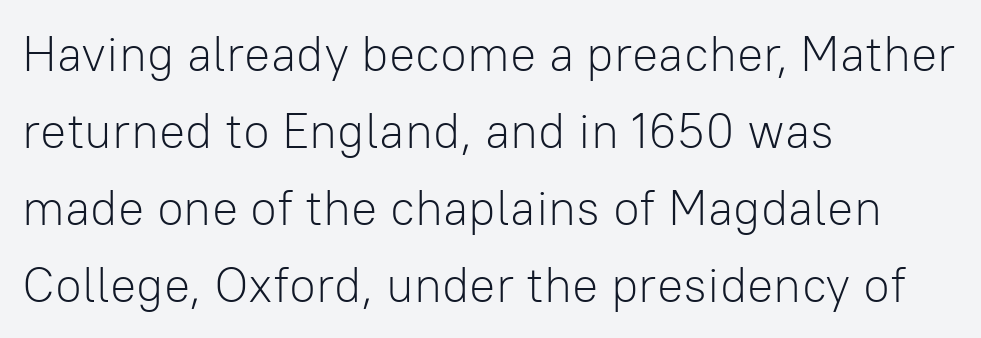
{"serif": "no", "italic": "no", "bold": "no", "weight": "light", "width": "normal", "stroke_contrast": "low", "x_height": "medium", "monospaced": "no", "underline": "no", "align": "left", "line_spacing": "normal", "line_spacing_ratio": 1.57, "letter_spacing": "normal", "letter_spacing_em": 0.0, "glyph_px": 49}
